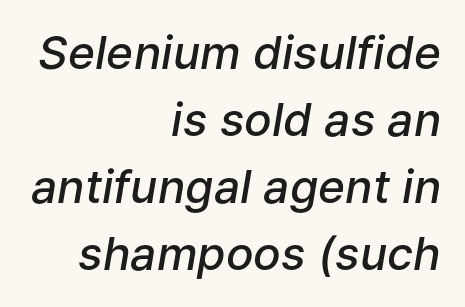
{"italic": "yes", "lean": "right", "slant_degrees": 9, "bold": "semi", "weight": "semibold", "width": "normal", "stroke_contrast": "low", "x_height": "medium", "monospaced": "no", "underline": "no", "align": "right", "line_spacing": "normal", "line_spacing_ratio": 1.46, "letter_spacing": "normal", "letter_spacing_em": 0.0, "glyph_px": 46}
